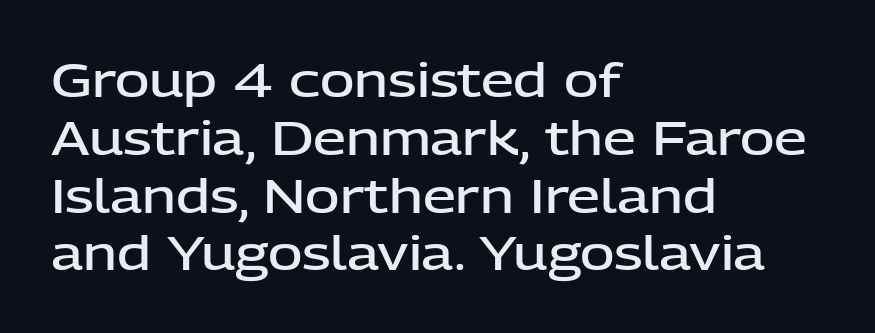
The image shows 47 px semibold sans-serif type, upright; set left-aligned, line spacing 1.23x, normal letter spacing, not underlined; low stroke contrast and a medium x-height.
